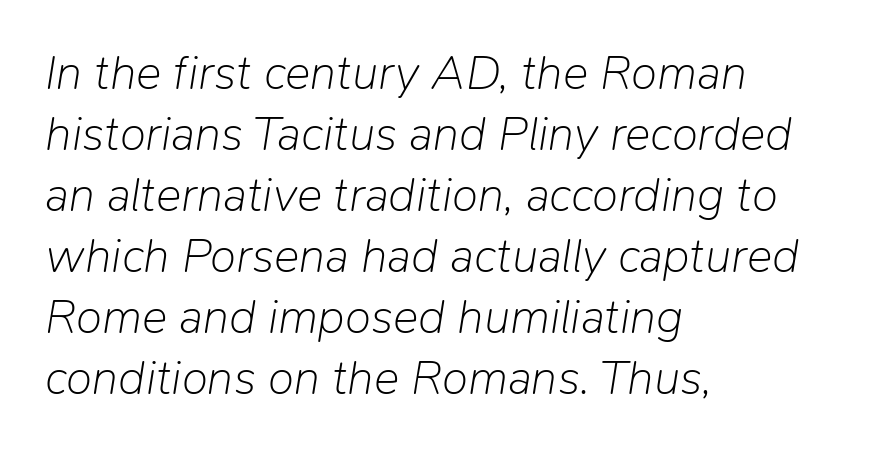
{"italic": "yes", "lean": "right", "slant_degrees": 9, "bold": "no", "weight": "light", "width": "normal", "stroke_contrast": "low", "x_height": "medium", "monospaced": "no", "underline": "no", "align": "left", "line_spacing": "normal", "line_spacing_ratio": 1.27, "letter_spacing": "normal", "letter_spacing_em": 0.0, "glyph_px": 48}
